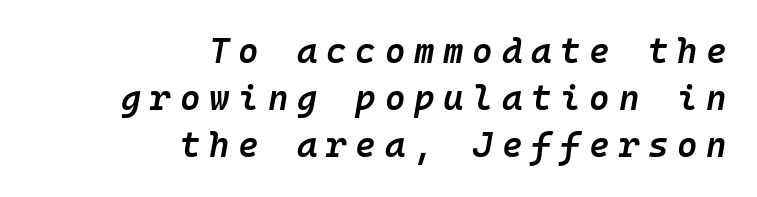
The image shows 35 px semibold type, italic (leaning right), monospaced; set right-aligned, normal line spacing (1.35x), unusually wide letter spacing (+0.25 em), not underlined; low stroke contrast and a medium x-height.
